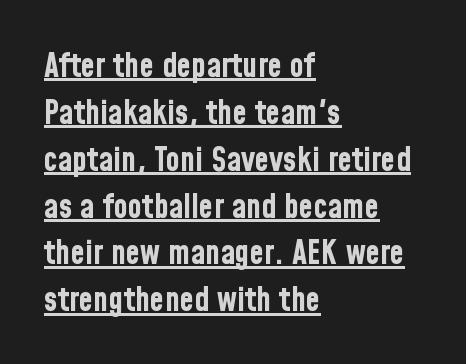
{"serif": "no", "italic": "no", "bold": "yes", "weight": "bold", "width": "condensed", "stroke_contrast": "low", "x_height": "medium", "monospaced": "no", "underline": "yes", "align": "left", "line_spacing": "normal", "line_spacing_ratio": 1.42, "letter_spacing": "normal", "letter_spacing_em": 0.0, "glyph_px": 33}
